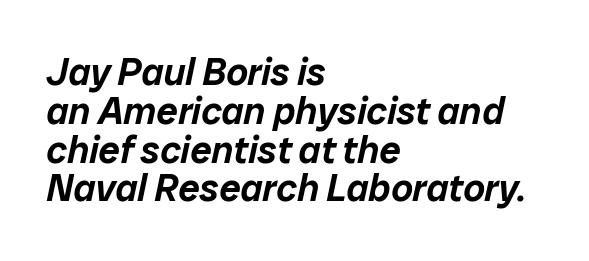
In terms of letterspacing, this is plain default setting. Underlining? Definitely not there. The letters are slanted; this is an italic face. Horizontally, the lines are justified to the leading edge only. Is this a fixed-width face? No — the glyphs have proportional, varying widths.
